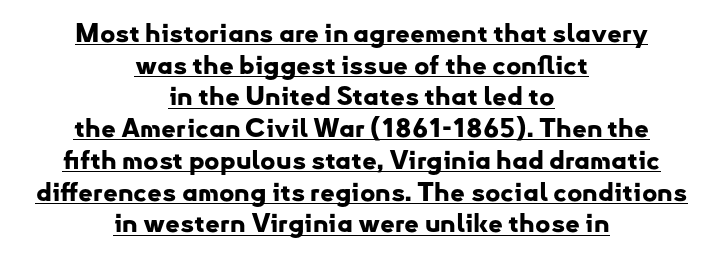
{"italic": "no", "bold": "yes", "underline": "yes", "align": "center", "line_spacing_ratio": 1.22, "letter_spacing": "normal", "letter_spacing_em": 0.0, "glyph_px": 26}
